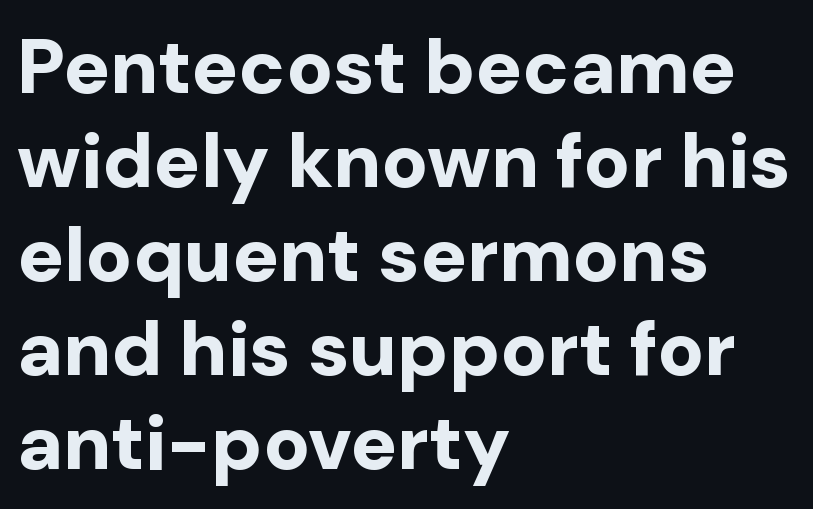
Q: Is the text bold? A: Yes.
Q: Is the text italic (slanted)? A: No, it is upright.
Q: Is the typeface a serif or a sans-serif typeface? A: Sans-serif.
Q: Is the text underlined? A: No.
Q: How is the paragraph aligned? A: Left-aligned.
Q: Is the spacing between letters normal or unusually wide? A: Normal.
Q: Width (condensed, normal, or wide)? A: Normal.
Q: Stroke contrast? A: Low.
Q: x-height? A: Medium.
Q: Monospaced? A: No.
